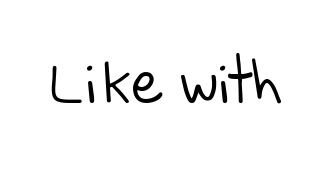
The image shows 61 px light sans-serif type; set normal letter spacing, not underlined; low stroke contrast and a large x-height.
